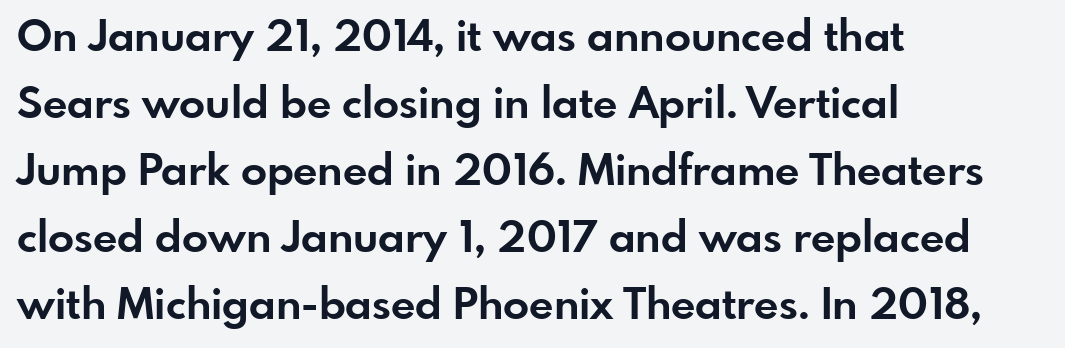
These lines stack with their left ends in a neat column. Posture: upright roman. The rendering uses a bold face; every stroke is thick and dark. The horizontal fit of the characters is conventional and even.
